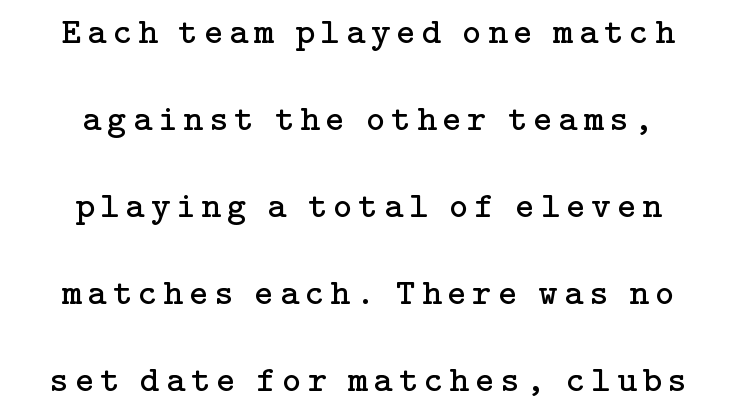
Q: Is the text bold? A: No.
Q: Is the text italic (slanted)? A: No, it is upright.
Q: Is the typeface a serif or a sans-serif typeface? A: Serif.
Q: Is the text underlined? A: No.
Q: How is the paragraph aligned? A: Centered.
Q: Is the spacing between lines tight, normal or loose? A: Loose.
Q: Width (condensed, normal, or wide)? A: Normal.
Q: Stroke contrast? A: Low.
Q: x-height? A: Medium.
